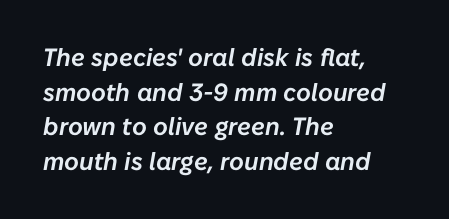
{"italic": "yes", "lean": "right", "slant_degrees": 10, "underline": "no", "align": "left", "line_spacing": "normal", "line_spacing_ratio": 1.39, "letter_spacing": "normal", "letter_spacing_em": 0.0, "glyph_px": 25}
